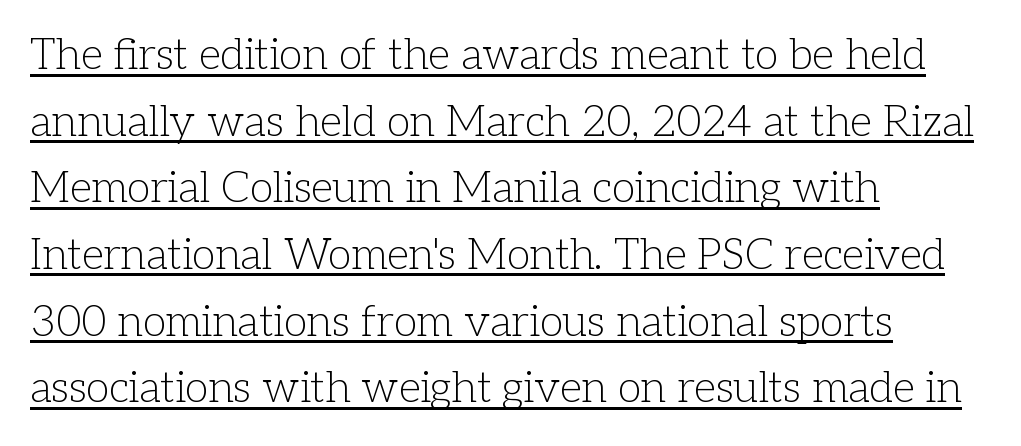
The image shows 43 px light serif type, upright; set left-aligned, normal line spacing (1.55x), normal letter spacing, underlined; low stroke contrast and a medium x-height.
